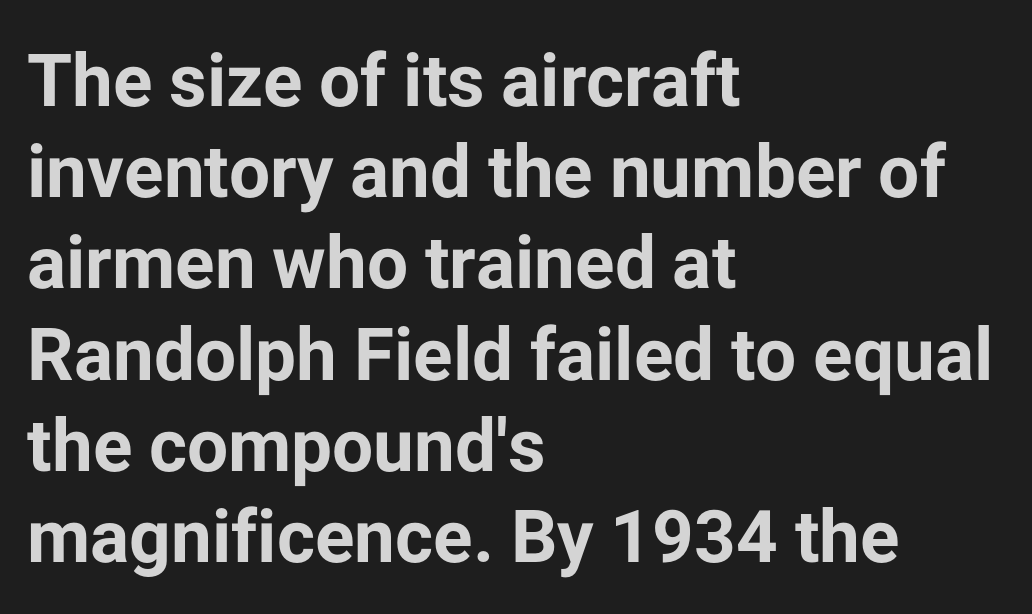
Q: Is the text bold? A: Yes.
Q: Is the text italic (slanted)? A: No, it is upright.
Q: Is the typeface a serif or a sans-serif typeface? A: Sans-serif.
Q: Is the text underlined? A: No.
Q: How is the paragraph aligned? A: Left-aligned.
Q: Is the spacing between letters normal or unusually wide? A: Normal.
Q: Is the spacing between lines tight, normal or loose? A: Normal.
Q: Width (condensed, normal, or wide)? A: Normal.
Q: Stroke contrast? A: Low.
Q: x-height? A: Medium.
Q: Monospaced? A: No.
